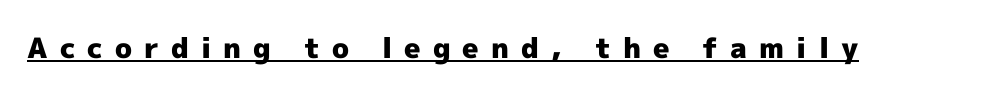
The rendering uses the underline text-decoration. Posture: upright roman. The tracking jumps out immediately: characters are airy and widely separated. Character widths vary here, with narrow letters taking less room than wide ones. Thick stems and heavy bowls — unmistakably bold. Nothing sits at the stroke ends, so this counts as sans-serif.
